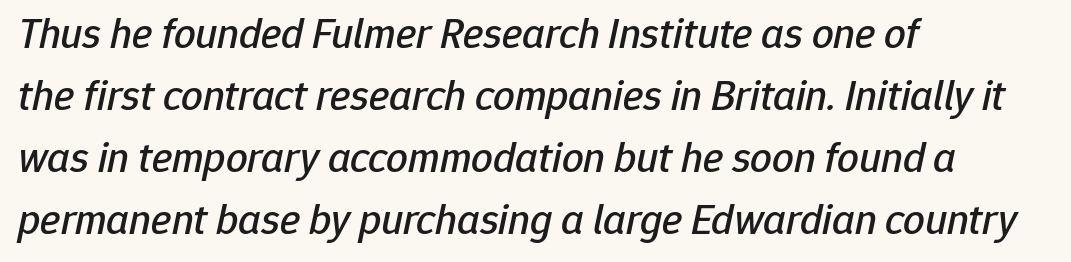
Think of a printed novel: that variable character pitch is what you see here. The paragraph shown leans on its left margin. Words float on clear page, feet unadorned. The typography opts for an oblique posture over an upright one.
